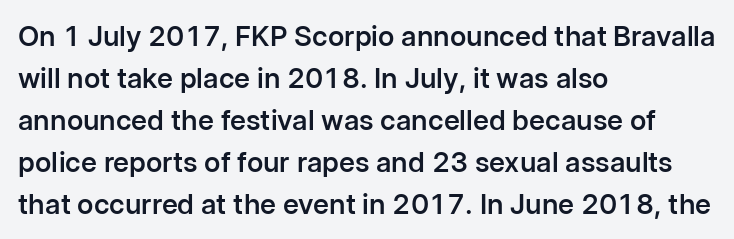
Q: Is the text bold? A: Semi-bold.
Q: Is the text italic (slanted)? A: No, it is upright.
Q: Is the typeface a serif or a sans-serif typeface? A: Sans-serif.
Q: Is the text underlined? A: No.
Q: How is the paragraph aligned? A: Left-aligned.
Q: Is the spacing between letters normal or unusually wide? A: Normal.
Q: Is the spacing between lines tight, normal or loose? A: Normal.
Q: Width (condensed, normal, or wide)? A: Normal.
Q: Stroke contrast? A: Low.
Q: x-height? A: Medium.
Q: Monospaced? A: No.
